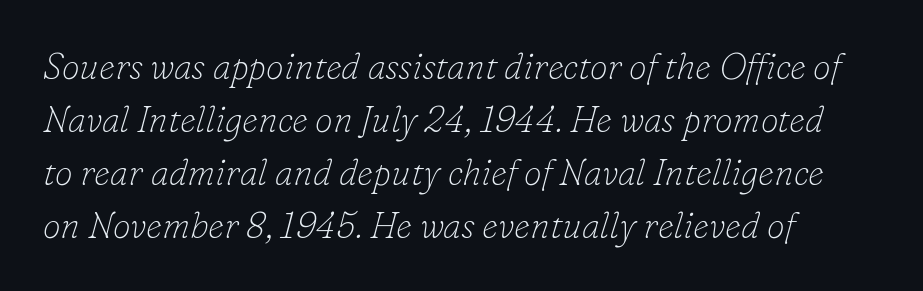
{"serif": "yes", "italic": "yes", "lean": "right", "slant_degrees": 16, "bold": "no", "weight": "thin", "width": "normal", "stroke_contrast": "low", "x_height": "small", "monospaced": "no", "underline": "no", "align": "left", "line_spacing": "normal", "line_spacing_ratio": 1.47, "letter_spacing": "normal", "letter_spacing_em": 0.0, "glyph_px": 36}
